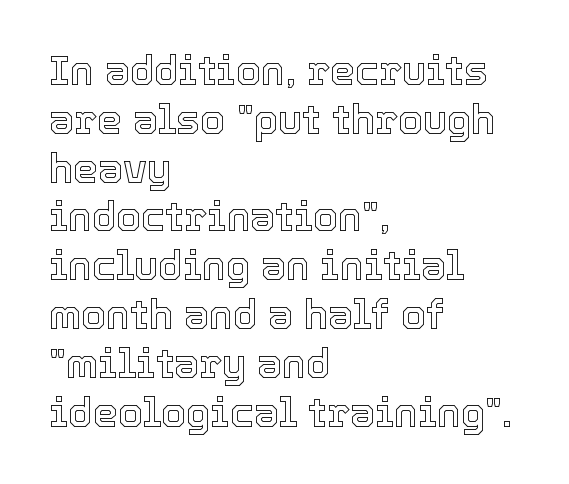
The rendering anchors every line to the left-hand side. Clear beneath every line of the passage. A typesetter would mark this as roman, not italic. Think of a printed novel: that variable character pitch is what you see here. Nobody touched the tracking dial on this one.
